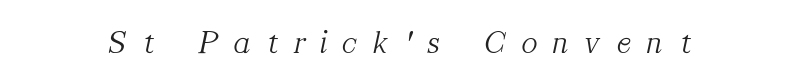
The image shows 33 px light serif type, italic (leaning right); set unusually wide letter spacing (+0.49 em), not underlined; medium stroke contrast and a medium x-height.
